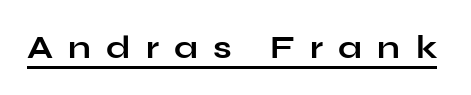
Grotesque or geometric, the face here clearly has no serifs. Nope, not italic — everything's standing straight. The rendering uses the underline text-decoration. This rendering widens character spacing well past its baseline value. Strokes here are thick enough to call this a true bold.
